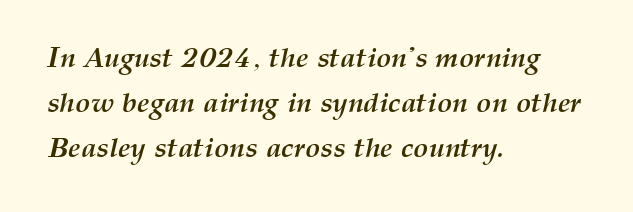
No word sits above an underline. The face used here is proportionally spaced, like ordinary book or web type. What weight is shown? A full bold with thick strokes. Each line starts at the same left margin while the right side varies. Would a proofreader flag this as italicized? Yes. The passage shown has conventional tracking throughout.
